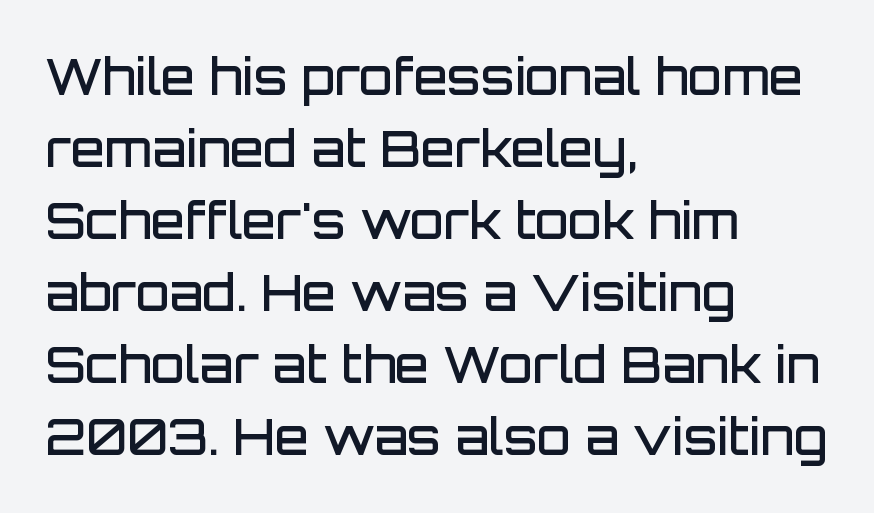
Q: Is the text bold? A: Semi-bold.
Q: Is the text italic (slanted)? A: No, it is upright.
Q: Is the typeface a serif or a sans-serif typeface? A: Sans-serif.
Q: Is the text underlined? A: No.
Q: How is the paragraph aligned? A: Left-aligned.
Q: Is the spacing between letters normal or unusually wide? A: Normal.
Q: Is the spacing between lines tight, normal or loose? A: Normal.
Q: Width (condensed, normal, or wide)? A: Normal.
Q: Stroke contrast? A: Low.
Q: x-height? A: Large.
Q: Monospaced? A: No.
